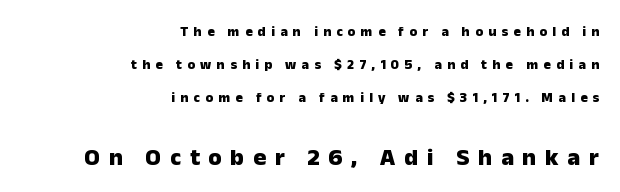
Does extra space separate the letters? Yes, quite a lot of it. Notice the wide empty band between every row — that's loose leading. These lines were composed using upright roman letters. I'd describe the lettering as bold — thick and assertive.
